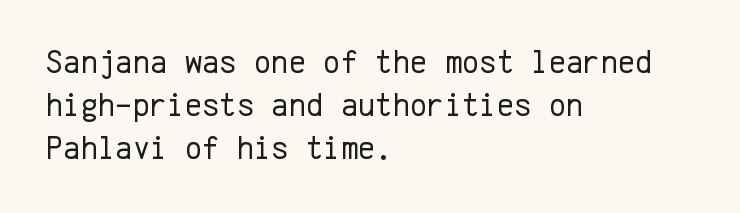
{"serif": "no", "italic": "no", "bold": "no", "weight": "regular", "width": "normal", "stroke_contrast": "low", "x_height": "medium", "monospaced": "yes", "underline": "no", "align": "left", "line_spacing": "normal", "line_spacing_ratio": 1.31, "letter_spacing": "normal", "letter_spacing_em": 0.0, "glyph_px": 33}
